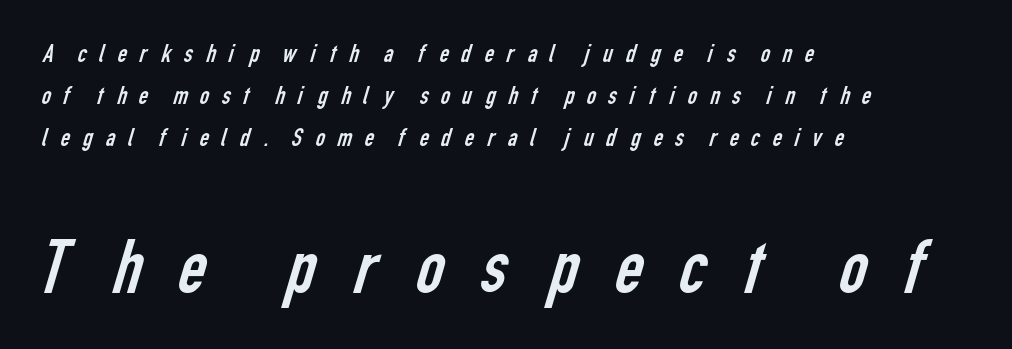
This block has exactly the height ordinary leading produces. These lines are set flush left with a ragged right edge. Weight class: somewhere from thin through regular. Is this a fixed-width face? No — the glyphs have proportional, varying widths.
